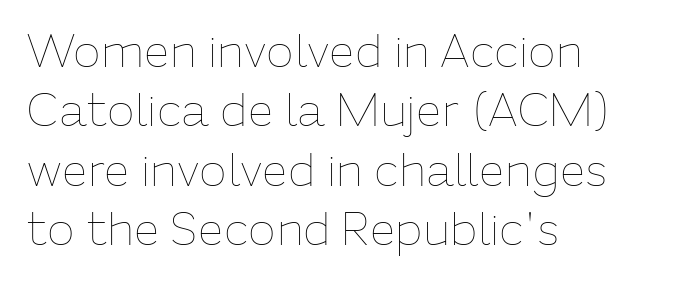
Weight: not bold — regular or lighter. The rag falls on the right side of this text block. This sample has the flowing, uneven cadence of proportional lettering. Summary of vertical rhythm: regular, with standard interline spacing.
